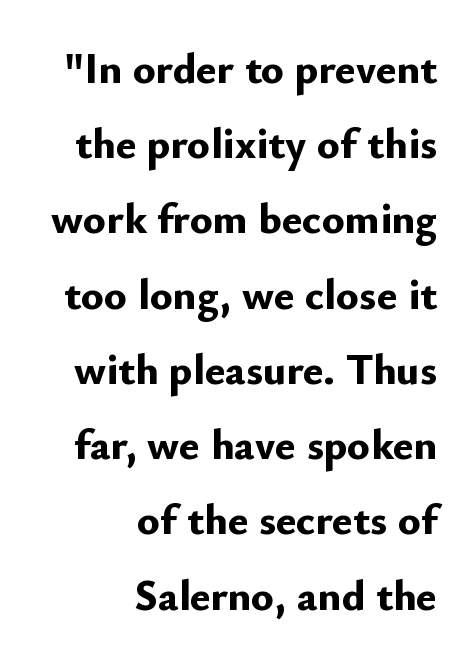
The image shows 43 px bold sans-serif type, upright; set right-aligned, line spacing 1.75x, normal letter spacing, not underlined; low stroke contrast and a small x-height.
